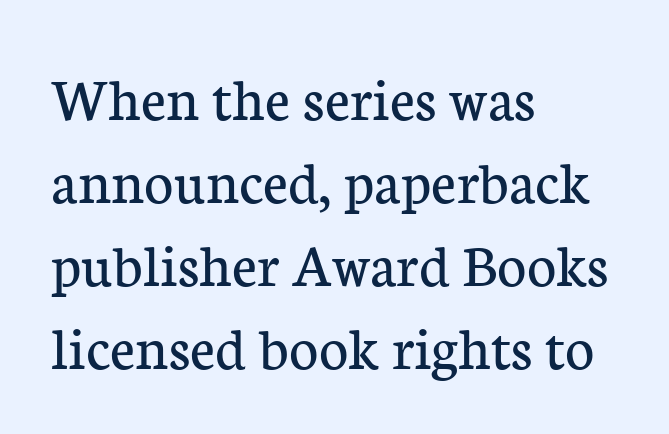
This sample has the flowing, uneven cadence of proportional lettering. Rows of type keep a routine distance in the vertical direction. Classification — serif. Underlining? Definitely not there. The gaps between neighbouring characters are ordinary and unremarkable.
